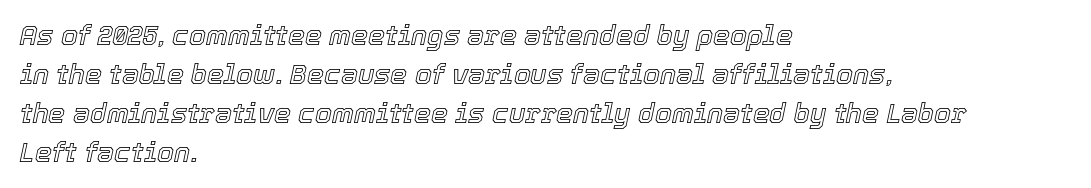
What's the leading like? Ordinary, nothing unusual. Short and long lines alike share a common starting point at left. If you drew a line through each stem, it would be angled. Look at the tracking — it's just the regular setting, nothing added.
